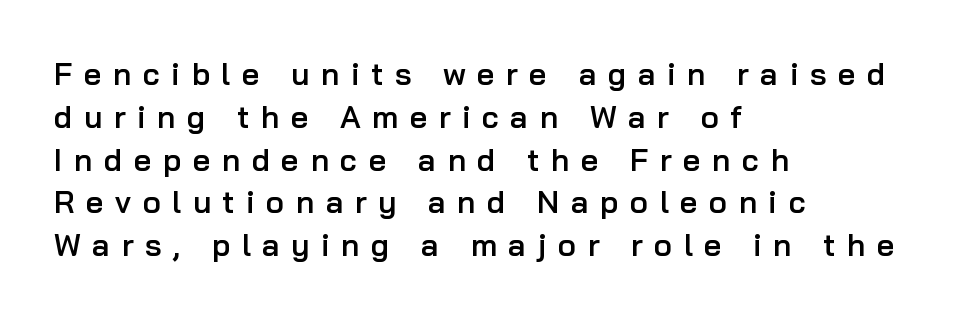
Here the glyphs are tracked loosely, breaking word shapes into spaced letters. The type sits square on the baseline with zero lean. Check where the strokes stop: nothing finishes them off — pure sans. The line-height multiplier appears to be the usual default.
